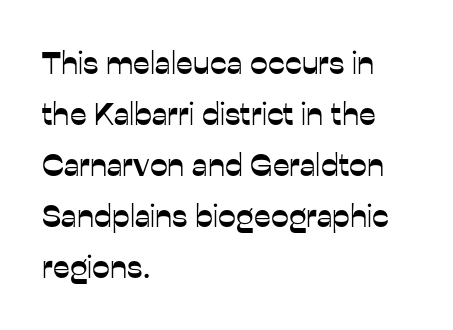
{"serif": "no", "italic": "no", "width": "normal", "stroke_contrast": "low", "x_height": "medium", "monospaced": "no", "underline": "no", "align": "left", "line_spacing": "normal", "line_spacing_ratio": 1.59, "letter_spacing": "normal", "letter_spacing_em": 0.0, "glyph_px": 32}
